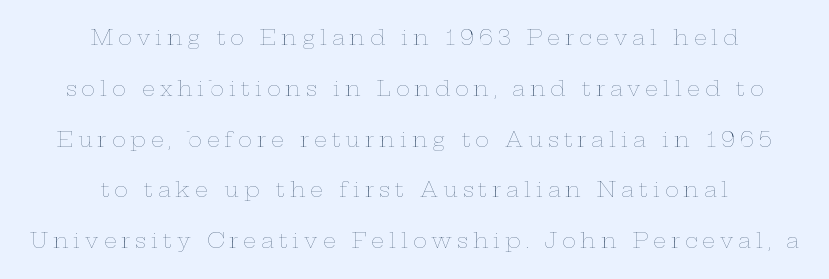
Q: Is the text bold? A: No.
Q: Is the text italic (slanted)? A: No, it is upright.
Q: Is the text underlined? A: No.
Q: How is the paragraph aligned? A: Centered.
Q: Is the spacing between letters normal or unusually wide? A: Unusually wide.
Q: Is the spacing between lines tight, normal or loose? A: Loose.
